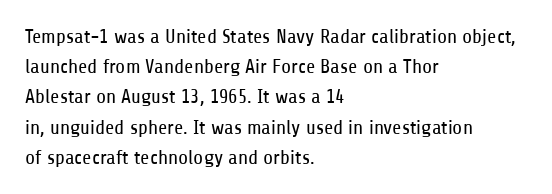
What stands out about the letter spacing? Nothing — it is the standard amount. The axis of the letterforms is exactly vertical. Check the space under the baseline: it is left empty. Evenly set lines give the paragraph a standard silhouette.
